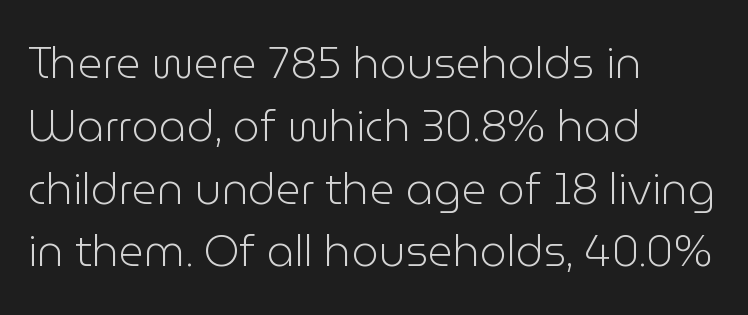
Q: Is the text bold? A: No.
Q: Is the text italic (slanted)? A: No, it is upright.
Q: Is the typeface a serif or a sans-serif typeface? A: Sans-serif.
Q: Is the text underlined? A: No.
Q: How is the paragraph aligned? A: Left-aligned.
Q: Is the spacing between letters normal or unusually wide? A: Normal.
Q: Is the spacing between lines tight, normal or loose? A: Normal.
Q: Width (condensed, normal, or wide)? A: Normal.
Q: Stroke contrast? A: Low.
Q: x-height? A: Medium.
Q: Monospaced? A: No.
